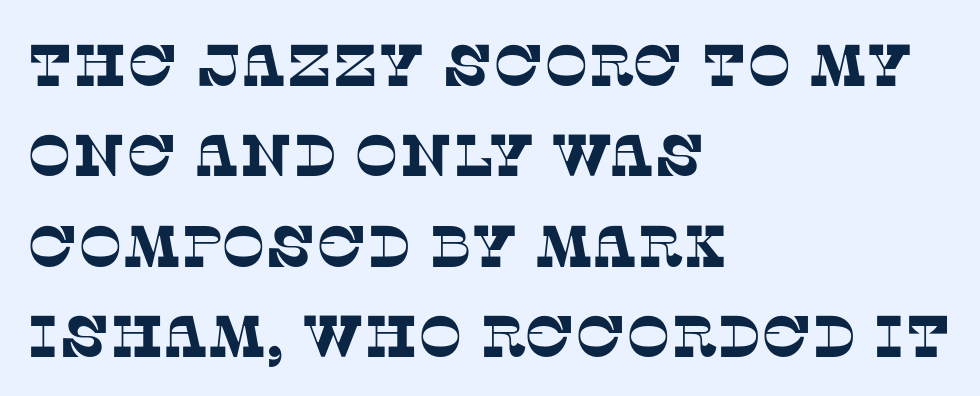
The image shows 59 px serif type; set left-aligned, normal line spacing (1.53x), normal letter spacing, not underlined; low stroke contrast and a large x-height.
